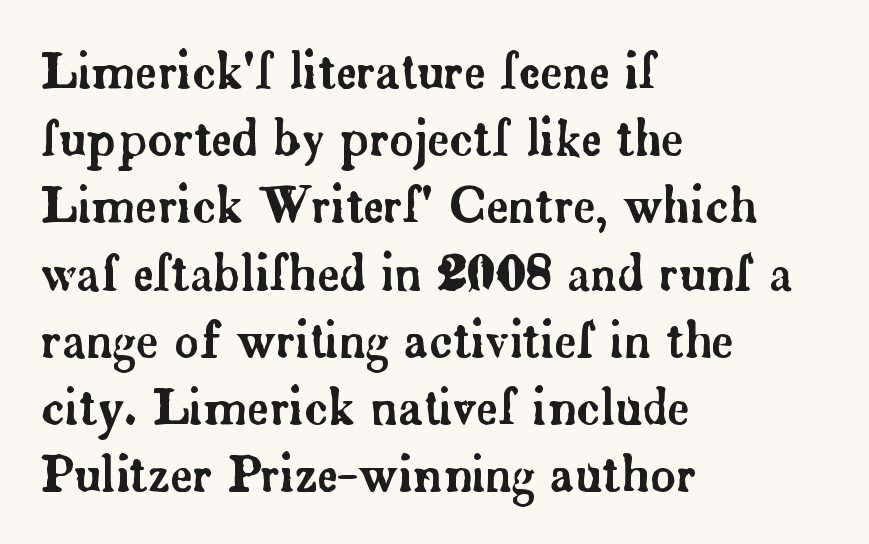
Compared with a centered layout, this one pins lines to the left instead. Quick note: interline space is typical. Posture: vertical. These lines are rendered in a variable-pitch font. A bare baseline throughout the passage.
